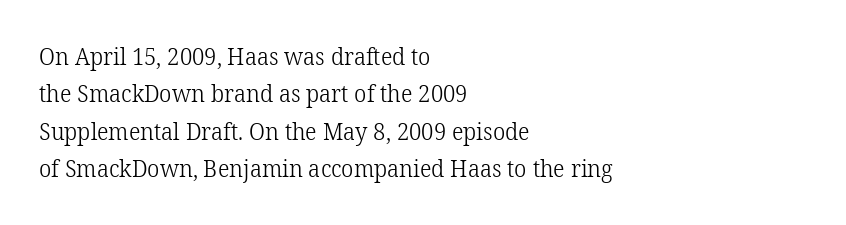
{"italic": "no", "bold": "no", "underline": "no", "align": "left", "line_spacing": "normal", "line_spacing_ratio": 1.56, "letter_spacing": "normal", "letter_spacing_em": 0.0, "glyph_px": 24}
